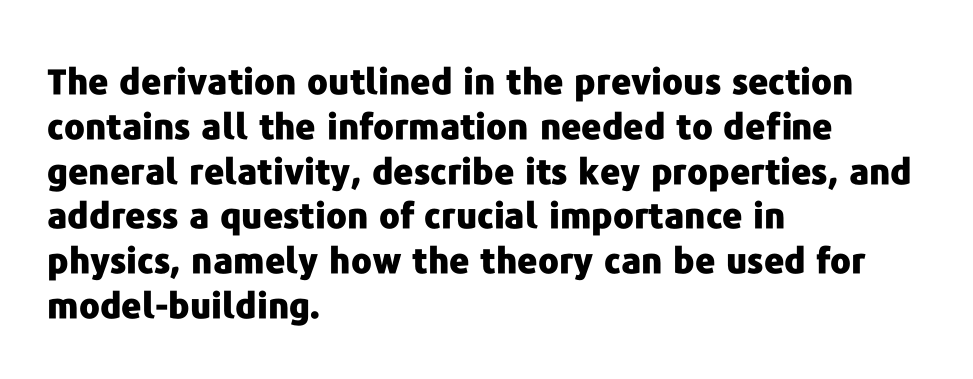
{"serif": "no", "italic": "no", "bold": "yes", "weight": "heavy", "width": "normal", "stroke_contrast": "low", "x_height": "medium", "monospaced": "no", "underline": "no", "align": "left", "line_spacing": "normal", "line_spacing_ratio": 1.28, "letter_spacing": "normal", "letter_spacing_em": 0.0, "glyph_px": 35}
